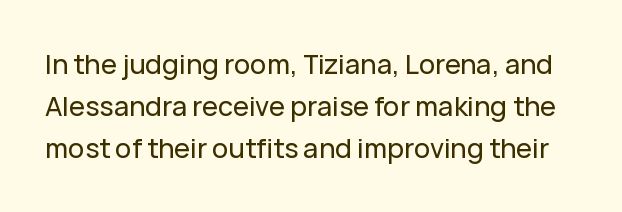
Q: Is the text italic (slanted)? A: No, it is upright.
Q: Is the text underlined? A: No.
Q: Is the spacing between letters normal or unusually wide? A: Normal.
Q: Is the spacing between lines tight, normal or loose? A: Normal.
